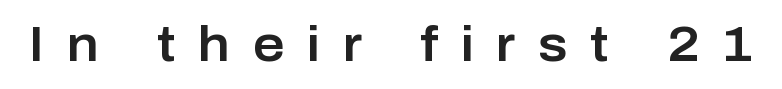
The image shows 49 px sans-serif type, upright; set unusually wide letter spacing (+0.46 em), not underlined; low stroke contrast and a medium x-height.
